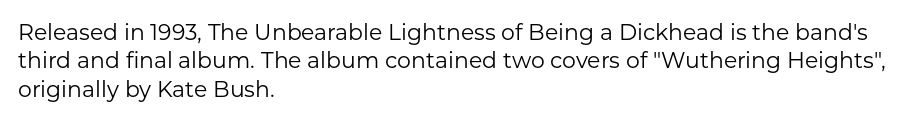
Rule under the text: the space is simply empty. Honestly, the letter spacing is just normal — you wouldn't notice it. The font's upright variant was chosen for this text. The strokes are not fattened; the text isn't bold. Layout note: lines flush left. The designer left line spacing at the default.
